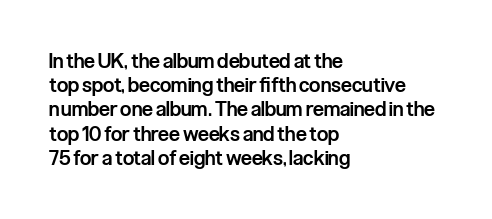
Decoration check: the copy has no underline. A typesetter would mark this as roman, not italic. The letters sit at their default tracking, neither squeezed nor spread. Each line starts at the same left margin while the right side varies. Each glyph is drawn with semibold strokes, heavier than normal yet not fully bold.
